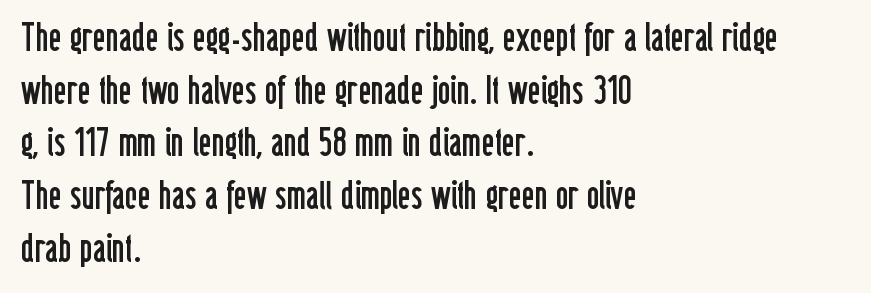
The image shows 39 px regular-weight, condensed sans-serif type, upright; set left-aligned, normal line spacing (1.35x), normal letter spacing, not underlined; low stroke contrast and a medium x-height.
